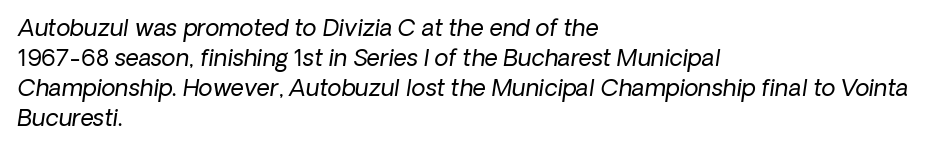
Q: Is the text bold? A: No.
Q: Is the text italic (slanted)? A: Yes, it leans right by about 8 degrees.
Q: Is the text underlined? A: No.
Q: How is the paragraph aligned? A: Left-aligned.
Q: Is the spacing between letters normal or unusually wide? A: Normal.
Q: Is the spacing between lines tight, normal or loose? A: Normal.
